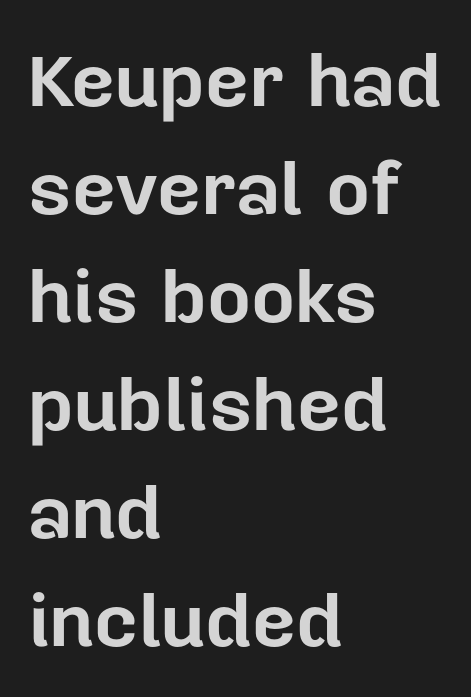
Q: Is the text bold? A: Yes.
Q: Is the text italic (slanted)? A: No, it is upright.
Q: Is the typeface a serif or a sans-serif typeface? A: Sans-serif.
Q: Is the text underlined? A: No.
Q: How is the paragraph aligned? A: Left-aligned.
Q: Is the spacing between letters normal or unusually wide? A: Normal.
Q: Is the spacing between lines tight, normal or loose? A: Normal.
Q: Width (condensed, normal, or wide)? A: Normal.
Q: Stroke contrast? A: Low.
Q: x-height? A: Medium.
Q: Monospaced? A: No.
